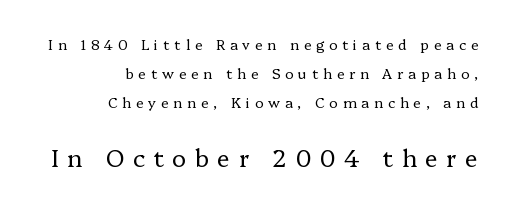
Q: Is the text bold? A: No.
Q: Is the text italic (slanted)? A: No, it is upright.
Q: Is the text underlined? A: No.
Q: How is the paragraph aligned? A: Right-aligned.
Q: Is the spacing between letters normal or unusually wide? A: Unusually wide.
Q: Is the spacing between lines tight, normal or loose? A: Loose.
Q: Which block of text is set in a larger size, the first (top) or the second (bottom)? A: The second (bottom) one.
